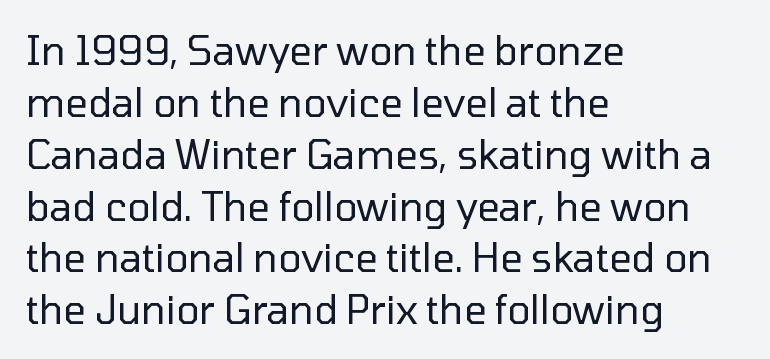
The image shows 39 px regular-weight sans-serif type, upright; set left-aligned, normal line spacing (1.33x), normal letter spacing, not underlined; low stroke contrast and a medium x-height.
